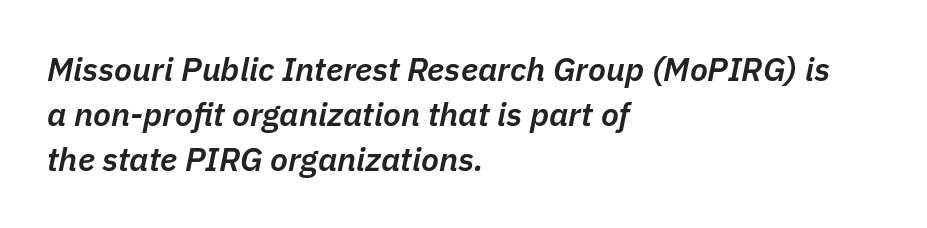
The image shows 33 px semibold type, italic (leaning right); set left-aligned, normal line spacing (1.36x), normal letter spacing, not underlined; low stroke contrast and a medium x-height.
